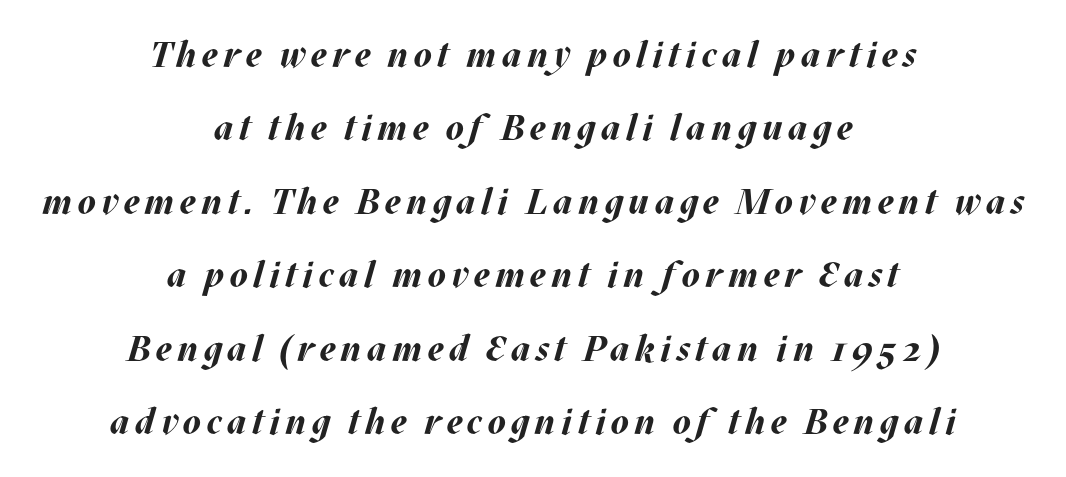
Do the characters align in a grid? No, the font is proportional. Characters are canted at an angle relative to the baseline's perpendicular. The leading is generous, giving the passage an open texture. Every letter is thick-stroked: bold, no question. Centered paragraph, ragged on both sides.
